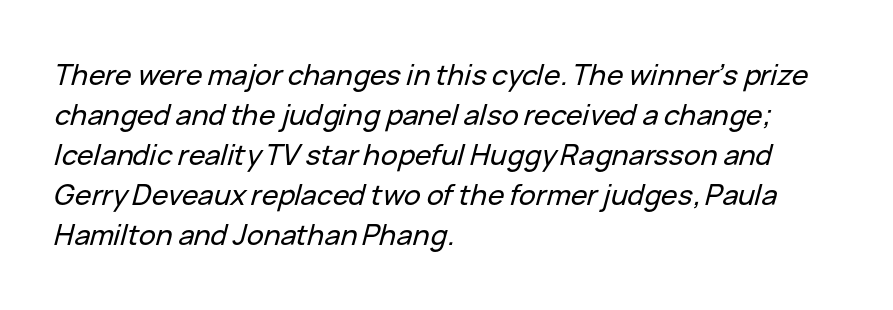
Leftover space on each line is placed entirely after the last word. Honestly, the letter spacing is just normal — you wouldn't notice it. Check the space under the baseline: it is left empty. Honestly, the row spacing looks completely unremarkable.
